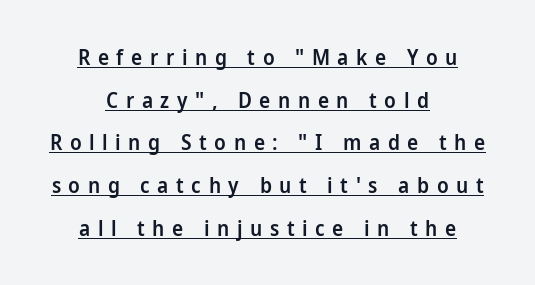
Q: Is the text bold? A: Semi-bold.
Q: Is the text italic (slanted)? A: No, it is upright.
Q: Is the text underlined? A: Yes.
Q: How is the paragraph aligned? A: Centered.
Q: Is the spacing between letters normal or unusually wide? A: Unusually wide.
Q: Is the spacing between lines tight, normal or loose? A: Loose.
